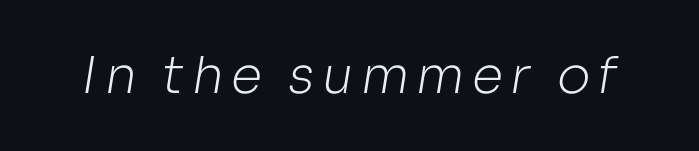
Serif or sans? Sans — the stroke terminals are bare. A clean baseline with only descenders dipping below it. This sample has the flowing, uneven cadence of proportional lettering. The weight tops out at a normal text grade.
